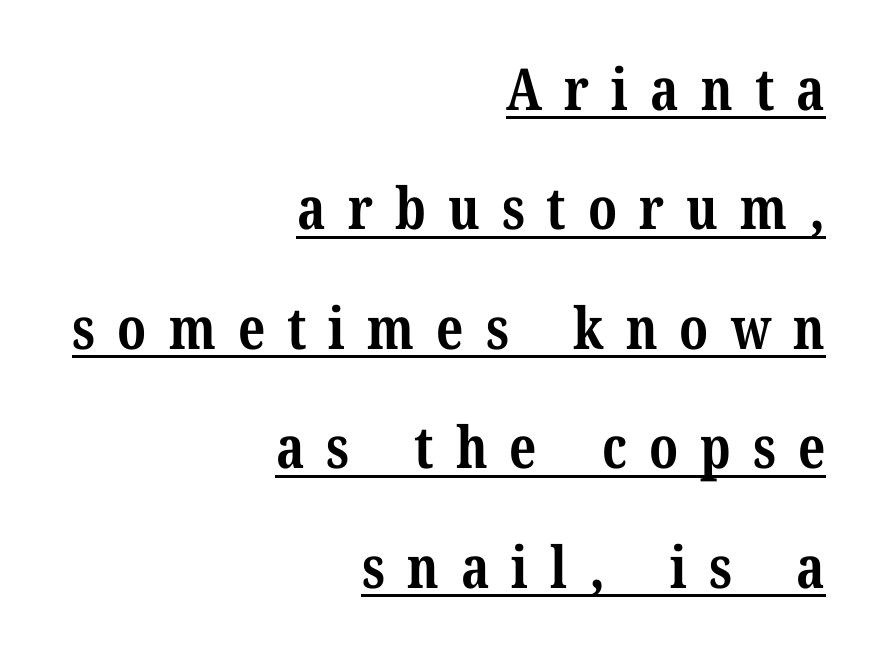
The image shows 58 px bold serif type, upright; set right-aligned, loose line spacing (2.06x), unusually wide letter spacing (+0.38 em), underlined; medium stroke contrast and a medium x-height.
